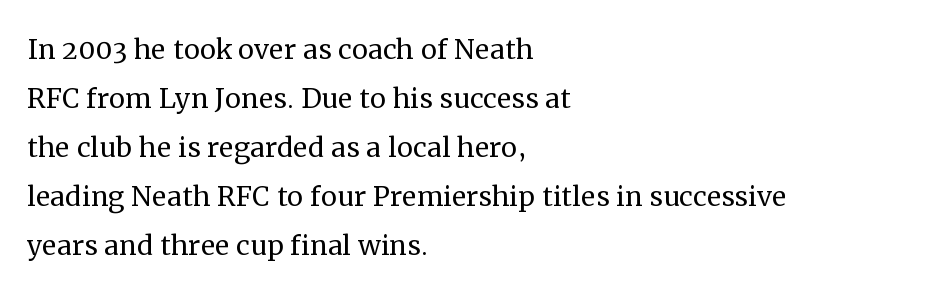
{"serif": "yes", "italic": "no", "bold": "no", "weight": "regular", "width": "normal", "stroke_contrast": "medium", "x_height": "medium", "monospaced": "no", "underline": "no", "align": "left", "line_spacing": "normal", "line_spacing_ratio": 1.36, "letter_spacing": "normal", "letter_spacing_em": 0.0, "glyph_px": 36}
